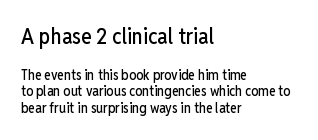
Q: Is the text italic (slanted)? A: No, it is upright.
Q: Is the text underlined? A: No.
Q: How is the paragraph aligned? A: Left-aligned.
Q: Is the spacing between letters normal or unusually wide? A: Normal.
Q: Which block of text is set in a larger size, the first (top) or the second (bottom)? A: The first (top) one.
